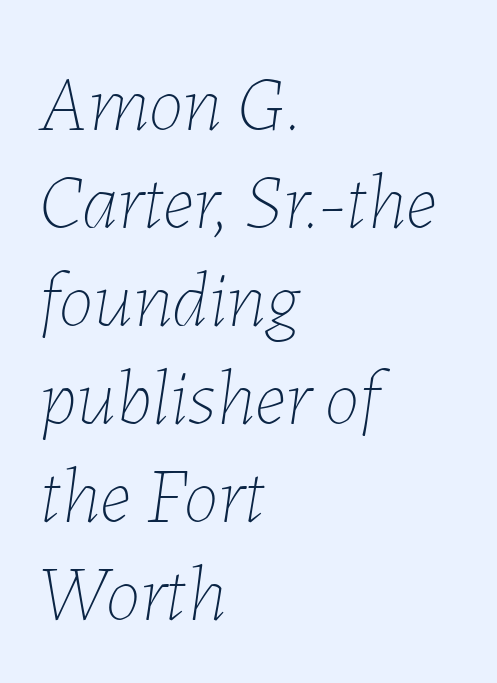
{"italic": "yes", "lean": "right", "slant_degrees": 7, "bold": "no", "weight": "thin", "width": "normal", "stroke_contrast": "low", "x_height": "medium", "monospaced": "no", "underline": "no", "align": "left", "line_spacing_ratio": 1.24, "letter_spacing": "normal", "letter_spacing_em": 0.0, "glyph_px": 79}
